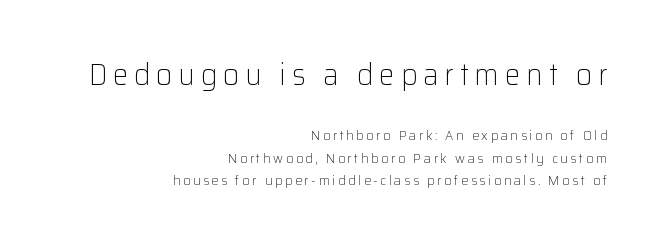
Q: Is the text bold? A: No.
Q: Is the text italic (slanted)? A: No, it is upright.
Q: Is the typeface a serif or a sans-serif typeface? A: Sans-serif.
Q: Is the text underlined? A: No.
Q: How is the paragraph aligned? A: Right-aligned.
Q: Is the spacing between lines tight, normal or loose? A: Normal.
Q: Which block of text is set in a larger size, the first (top) or the second (bottom)? A: The first (top) one.
Q: Width (condensed, normal, or wide)? A: Normal.
Q: Stroke contrast? A: Low.
Q: x-height? A: Medium.
Q: Monospaced? A: No.
